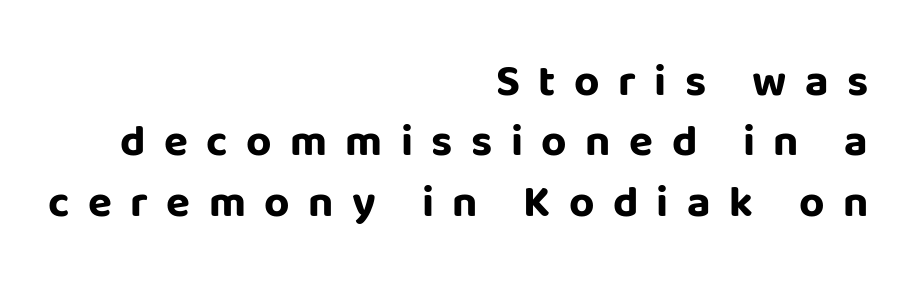
Q: Is the text bold? A: Yes.
Q: Is the text italic (slanted)? A: No, it is upright.
Q: Is the typeface a serif or a sans-serif typeface? A: Sans-serif.
Q: Is the text underlined? A: No.
Q: How is the paragraph aligned? A: Right-aligned.
Q: Is the spacing between letters normal or unusually wide? A: Unusually wide.
Q: Is the spacing between lines tight, normal or loose? A: Normal.
Q: Width (condensed, normal, or wide)? A: Normal.
Q: Stroke contrast? A: Low.
Q: x-height? A: Large.
Q: Monospaced? A: No.
